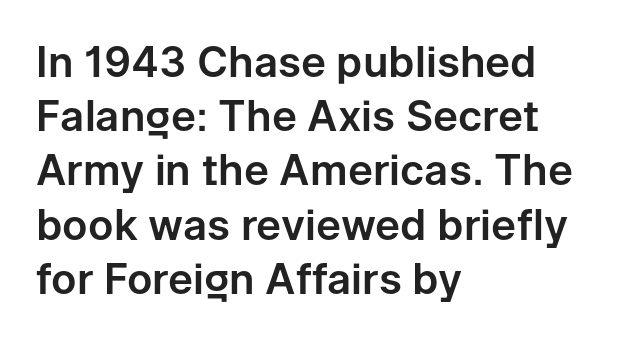
The image shows 42 px sans-serif type, upright; set left-aligned, normal line spacing (1.29x), normal letter spacing, not underlined; low stroke contrast and a medium x-height.
